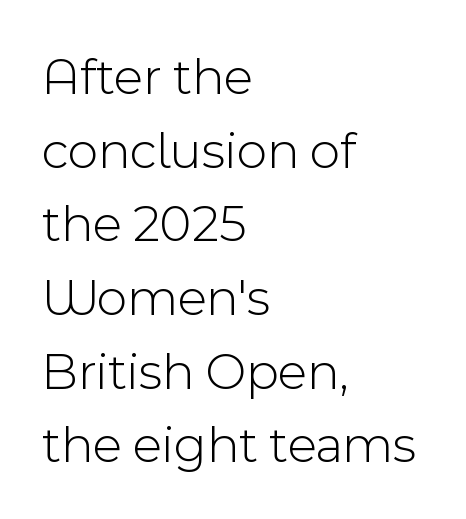
These lines are set flush left with a ragged right edge. Nope, not italic — everything's standing straight. The space between consecutive lines is moderate. This rendering features lettering with no underline. Weight class: somewhere from thin through regular. You could not count columns in this text — the font is proportionally spaced.
